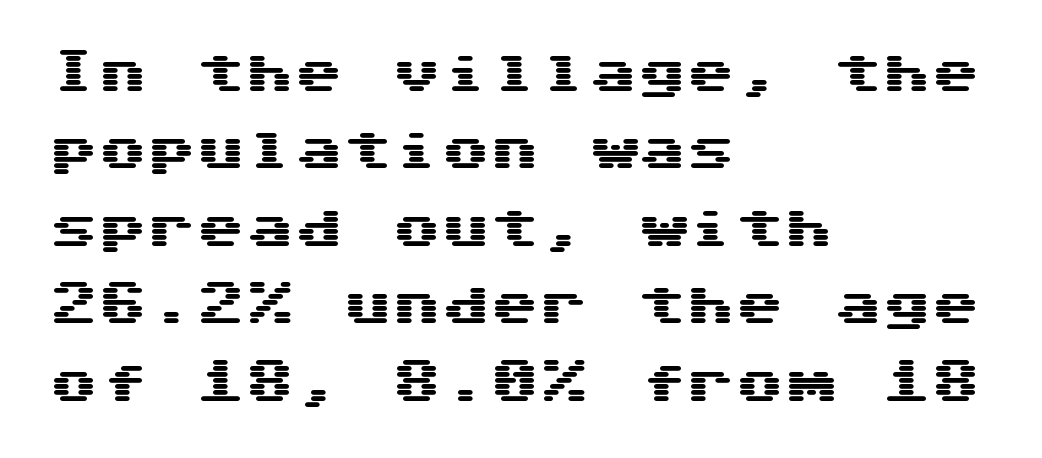
Q: Is the text italic (slanted)? A: No, it is upright.
Q: Is the typeface a serif or a sans-serif typeface? A: Sans-serif.
Q: Is the text underlined? A: No.
Q: How is the paragraph aligned? A: Left-aligned.
Q: Is the spacing between letters normal or unusually wide? A: Normal.
Q: Is the spacing between lines tight, normal or loose? A: Normal.
Q: Width (condensed, normal, or wide)? A: Wide.
Q: Stroke contrast? A: Medium.
Q: x-height? A: Medium.
Q: Monospaced? A: Yes.
